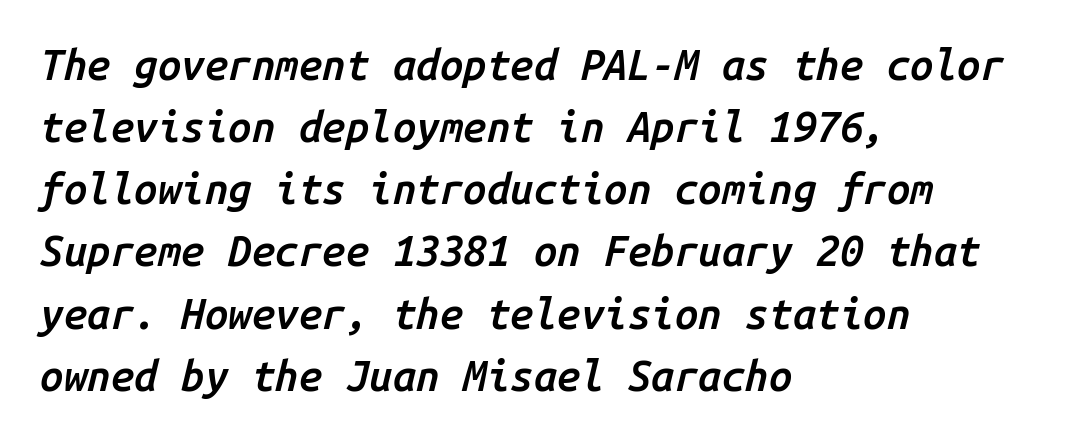
The image shows 42 px semibold type, italic (leaning right), monospaced; set left-aligned, normal line spacing (1.48x), normal letter spacing, not underlined; low stroke contrast and a medium x-height.
